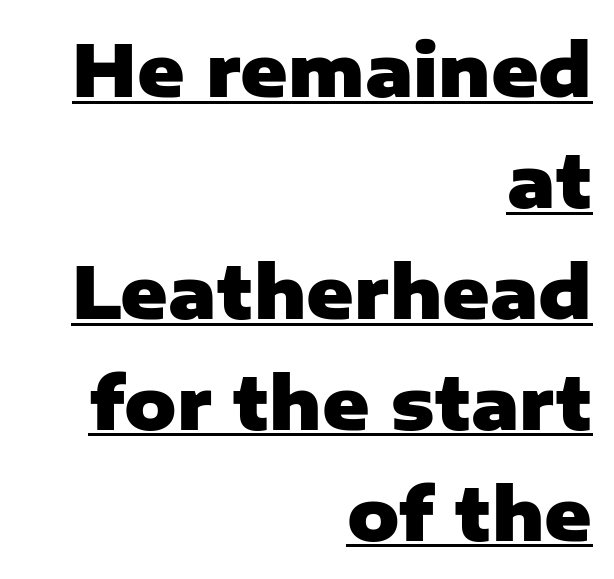
Each letter's strokes conclude bluntly, with no projecting serifs. These lines stack with their right ends in a neat column. Stroke thickness is high; the sample reads as a true bold. Evenly set lines give the paragraph a standard silhouette. A typesetter would call this proportional, since set widths differ per character. Quick note: underline on.
